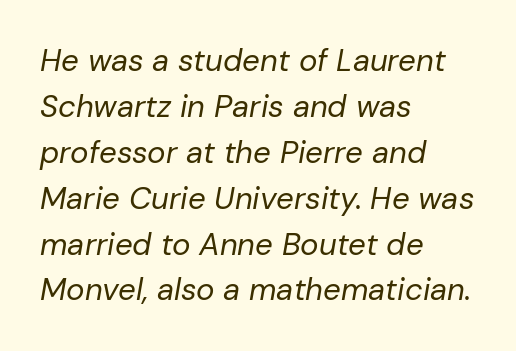
{"italic": "yes", "lean": "right", "slant_degrees": 10, "bold": "no", "weight": "regular", "width": "normal", "stroke_contrast": "low", "x_height": "medium", "monospaced": "no", "underline": "no", "align": "left", "line_spacing": "normal", "line_spacing_ratio": 1.48, "letter_spacing": "normal", "letter_spacing_em": 0.0, "glyph_px": 31}
